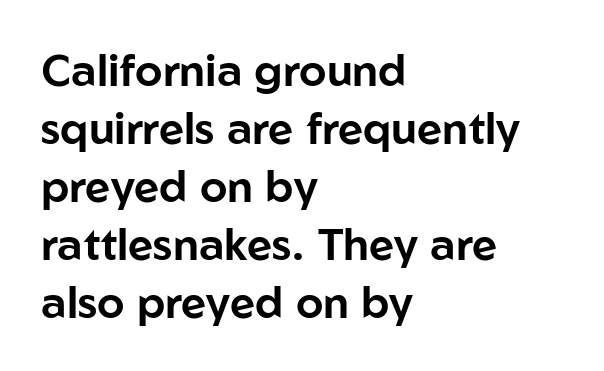
Q: Is the text italic (slanted)? A: No, it is upright.
Q: Is the typeface a serif or a sans-serif typeface? A: Sans-serif.
Q: Is the text underlined? A: No.
Q: How is the paragraph aligned? A: Left-aligned.
Q: Is the spacing between letters normal or unusually wide? A: Normal.
Q: Is the spacing between lines tight, normal or loose? A: Normal.
Q: Width (condensed, normal, or wide)? A: Normal.
Q: Stroke contrast? A: Low.
Q: x-height? A: Medium.
Q: Monospaced? A: No.
